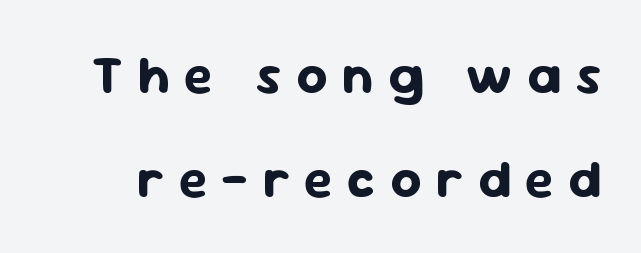
{"serif": "no", "italic": "no", "bold": "yes", "weight": "bold", "width": "normal", "stroke_contrast": "low", "x_height": "medium", "monospaced": "no", "underline": "no", "line_spacing": "loose", "line_spacing_ratio": 1.96, "letter_spacing": "wide", "letter_spacing_em": 0.27, "glyph_px": 53}
